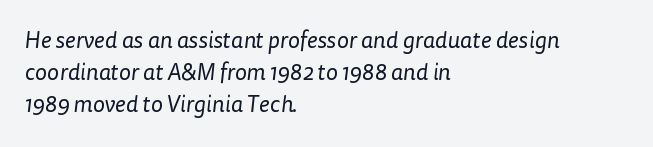
{"bold": "no", "underline": "no", "align": "left", "line_spacing": "normal", "line_spacing_ratio": 1.4, "letter_spacing": "normal", "letter_spacing_em": 0.0, "glyph_px": 23}
